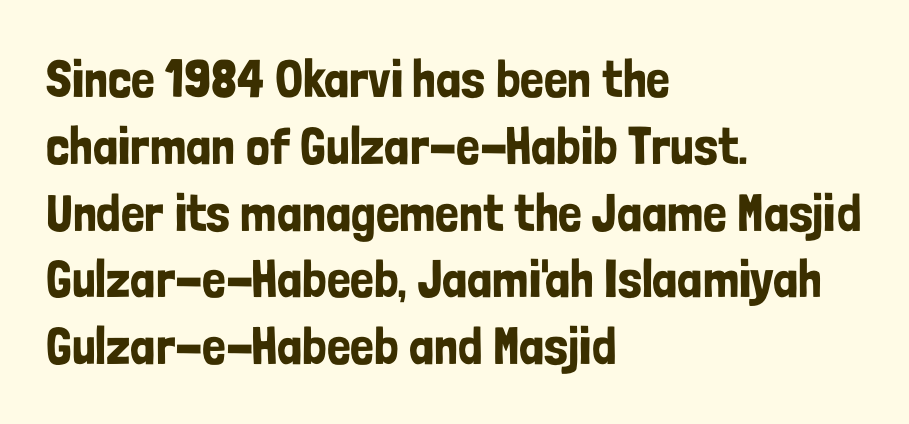
Does the leading feel generous? No, just average. In CSS terms this would be text-align: left. Varying glyph widths throughout — classic text-font behaviour. The rendering keeps characters at their native spacing. The glyphs in this specimen are sans serif. Every character sits straight up, as roman type does.
